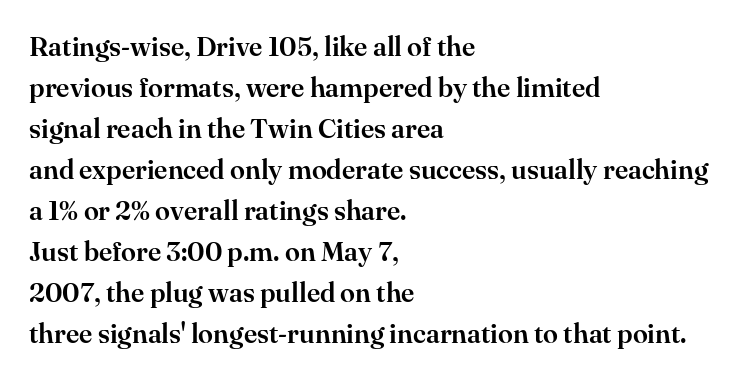
Underlining? Definitely not there. The passage shown stacks its lines at a standard gap. Tall strokes in this sample are plumb rather than angled. Is the block centered? No — it sits flush against the left margin.
